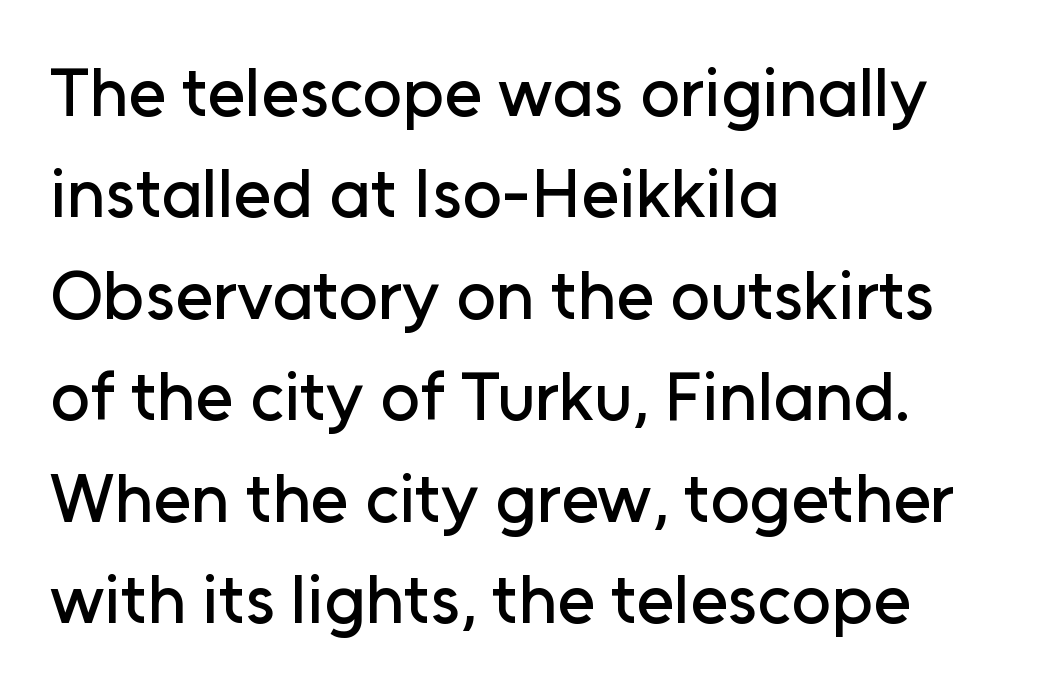
The font family rendered here belongs to the sans-serif group. Students, note that the glyphs here touch the page at normal intervals. Does the lettering tilt? It doesn't — this is upright. Unmarked baselines from the first word to the last.
